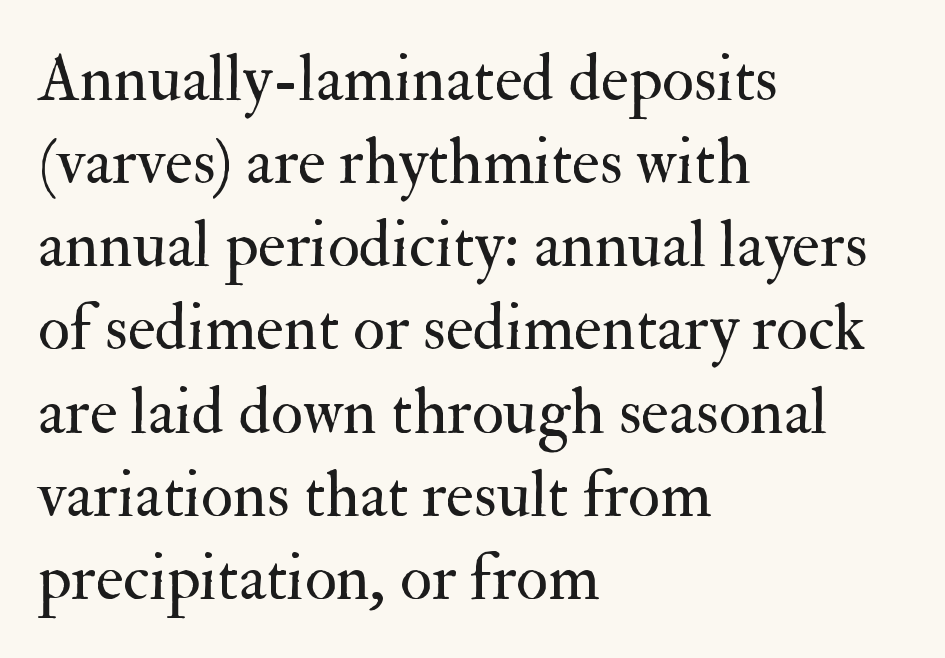
Q: Is the text bold? A: No.
Q: Is the text italic (slanted)? A: No, it is upright.
Q: Is the typeface a serif or a sans-serif typeface? A: Serif.
Q: Is the text underlined? A: No.
Q: How is the paragraph aligned? A: Left-aligned.
Q: Is the spacing between letters normal or unusually wide? A: Normal.
Q: Is the spacing between lines tight, normal or loose? A: Normal.
Q: Width (condensed, normal, or wide)? A: Normal.
Q: Stroke contrast? A: Medium.
Q: x-height? A: Small.
Q: Monospaced? A: No.
